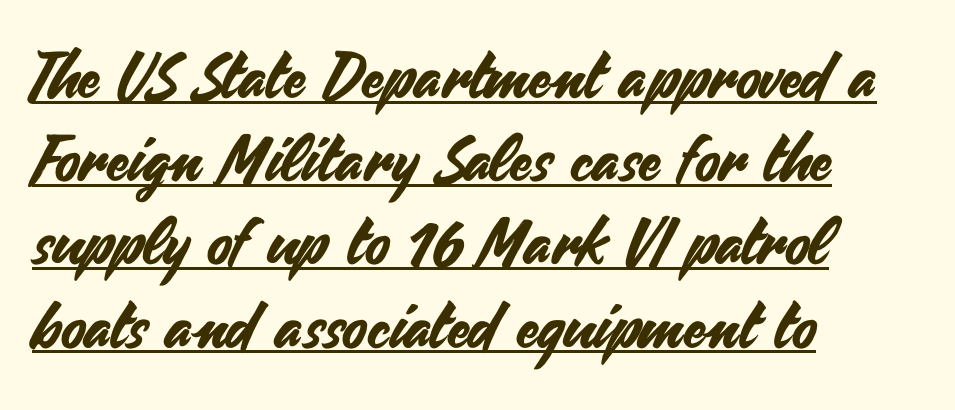
The image shows 64 px sans-serif type; set left-aligned, normal line spacing (1.3x), normal letter spacing, underlined; medium stroke contrast and a small x-height.
